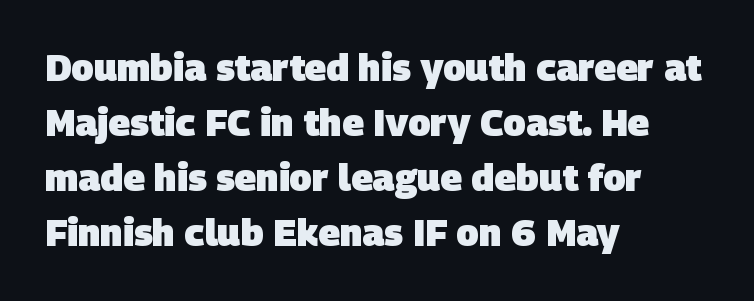
Every row of glyphs begins at an identical x-position on the left. Looks like regular typesetting: each glyph gets only the width it needs. What kind of face is this? One without serifs — a sans. There is no visible air inserted between adjacent glyphs. You'd pick this weight for a headline — it's a proper bold.
